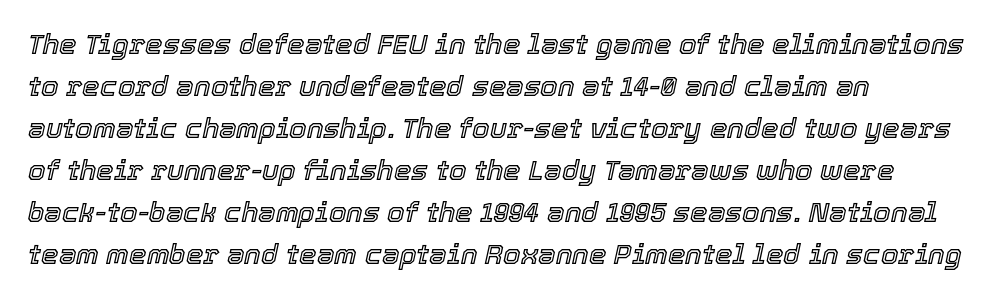
Q: Is the text italic (slanted)? A: Yes, it leans right by about 12 degrees.
Q: Is the text underlined? A: No.
Q: How is the paragraph aligned? A: Left-aligned.
Q: Is the spacing between letters normal or unusually wide? A: Normal.
Q: Is the spacing between lines tight, normal or loose? A: Normal.
Q: Width (condensed, normal, or wide)? A: Normal.
Q: x-height? A: Medium.
Q: Monospaced? A: No.
